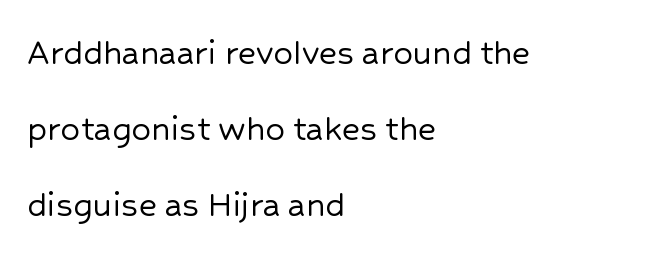
Regarding serifs, this sample does without them. Loosely led — the rows are spread out. Unlike italic type, these characters show no tilt at all. The specimen omits any rule beneath the text block's lines. Here the designer chose a conventional face with non-uniform glyph widths.
